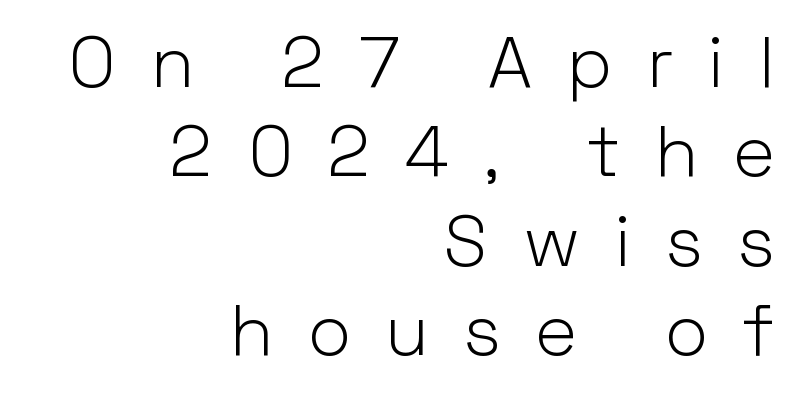
The image shows 72 px light sans-serif type, upright; set right-aligned, line spacing 1.24x, unusually wide letter spacing (+0.49 em), not underlined; low stroke contrast and a medium x-height.
